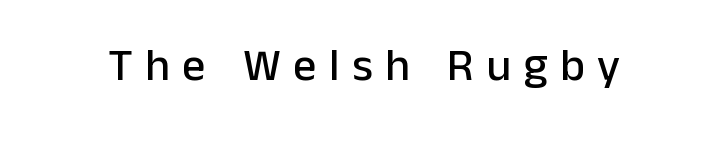
Q: Is the text italic (slanted)? A: No, it is upright.
Q: Is the typeface a serif or a sans-serif typeface? A: Sans-serif.
Q: Is the text underlined? A: No.
Q: Is the spacing between letters normal or unusually wide? A: Unusually wide.
Q: Width (condensed, normal, or wide)? A: Normal.
Q: Stroke contrast? A: Low.
Q: x-height? A: Medium.
Q: Monospaced? A: No.
